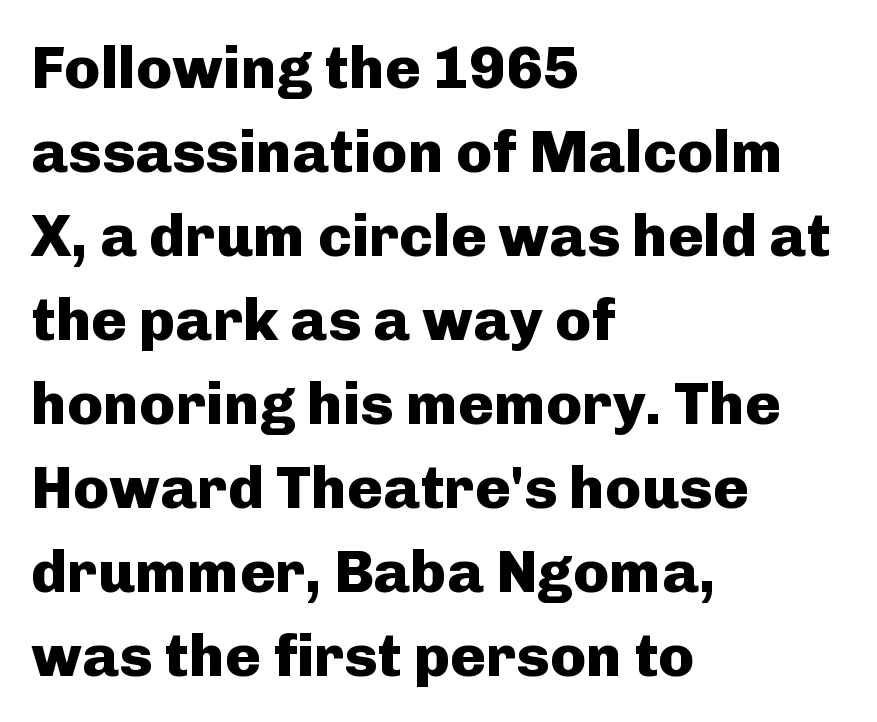
{"serif": "no", "italic": "no", "bold": "yes", "weight": "heavy", "width": "normal", "stroke_contrast": "low", "x_height": "medium", "monospaced": "no", "underline": "no", "align": "left", "line_spacing": "normal", "line_spacing_ratio": 1.4, "letter_spacing": "normal", "letter_spacing_em": 0.0, "glyph_px": 60}
